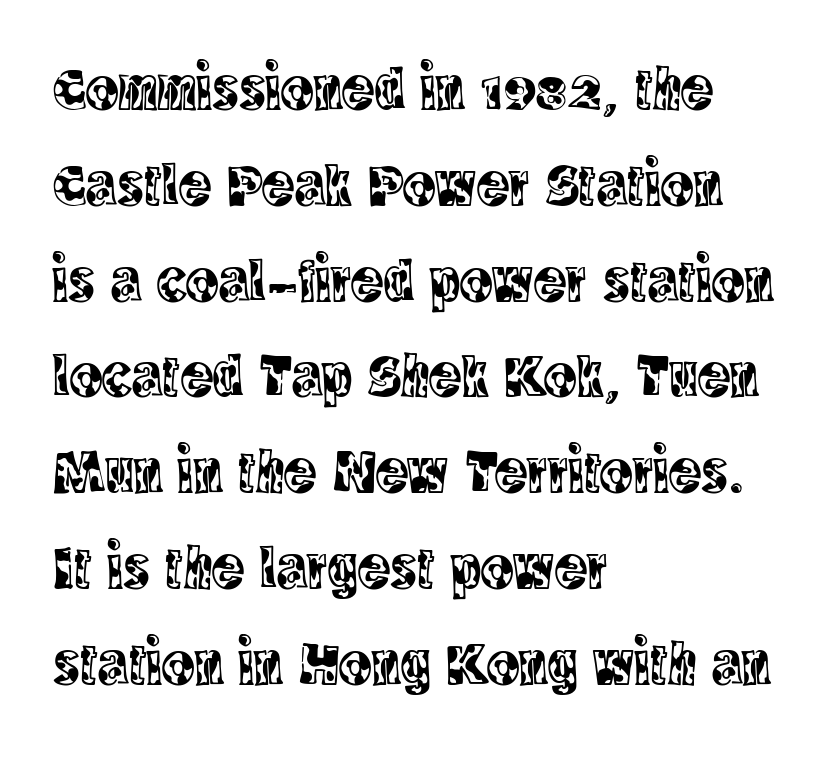
{"serif": "yes", "italic": "no", "width": "condensed", "x_height": "large", "monospaced": "no", "underline": "no", "align": "left", "line_spacing": "normal", "line_spacing_ratio": 1.57, "letter_spacing": "normal", "letter_spacing_em": 0.0, "glyph_px": 61}
